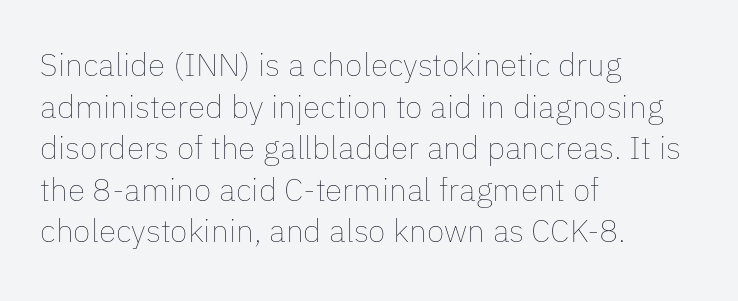
Each new line begins a customary step beneath the previous one. Unmarked baselines from the first word to the last. The letterforms sit at book weight or below. Is this a fixed-width face? No — the glyphs have proportional, varying widths. The letters sit at their default tracking, neither squeezed nor spread.
